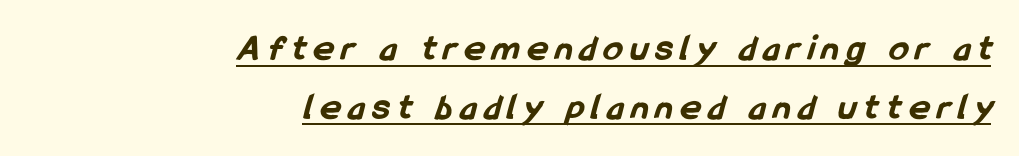
Q: Is the text bold? A: Yes.
Q: Is the typeface a serif or a sans-serif typeface? A: Sans-serif.
Q: Is the text underlined? A: Yes.
Q: How is the paragraph aligned? A: Right-aligned.
Q: Is the spacing between letters normal or unusually wide? A: Unusually wide.
Q: Is the spacing between lines tight, normal or loose? A: Normal.
Q: Width (condensed, normal, or wide)? A: Condensed.
Q: Stroke contrast? A: Low.
Q: x-height? A: Medium.
Q: Monospaced? A: No.
